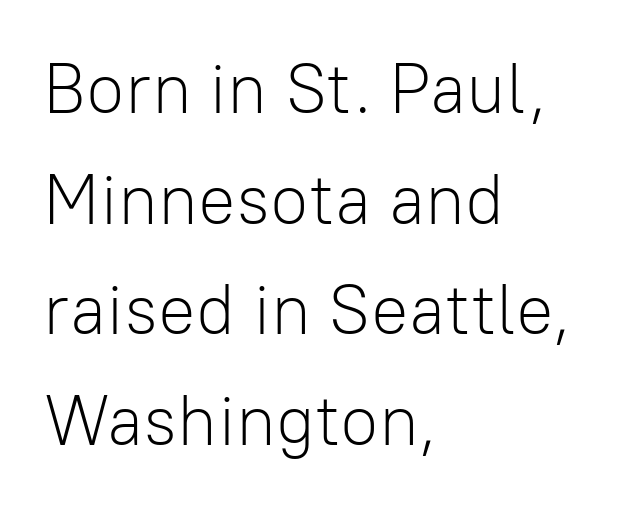
Q: Is the text bold? A: No.
Q: Is the text italic (slanted)? A: No, it is upright.
Q: Is the typeface a serif or a sans-serif typeface? A: Sans-serif.
Q: Is the text underlined? A: No.
Q: How is the paragraph aligned? A: Left-aligned.
Q: Is the spacing between letters normal or unusually wide? A: Normal.
Q: Is the spacing between lines tight, normal or loose? A: Normal.
Q: Width (condensed, normal, or wide)? A: Normal.
Q: Stroke contrast? A: Low.
Q: x-height? A: Medium.
Q: Monospaced? A: No.
